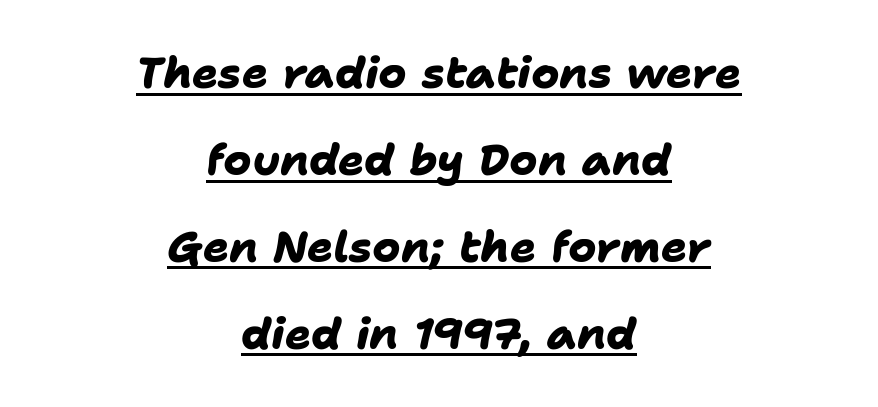
{"serif": "no", "bold": "yes", "weight": "heavy", "width": "normal", "stroke_contrast": "low", "x_height": "medium", "monospaced": "no", "underline": "yes", "align": "center", "line_spacing": "loose", "line_spacing_ratio": 2.02, "letter_spacing": "normal", "letter_spacing_em": 0.0, "glyph_px": 43}
